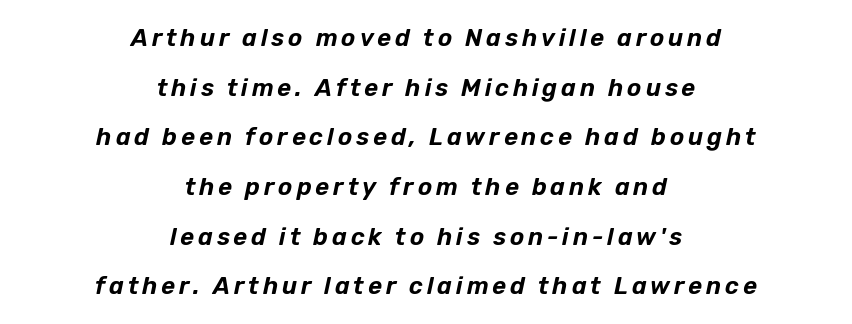
The whitespace from short lines is split evenly between both sides. The baseline area is clear. The face used here has a pronounced slope to its letters. A typesetter would call this leading open, well beyond the default.
